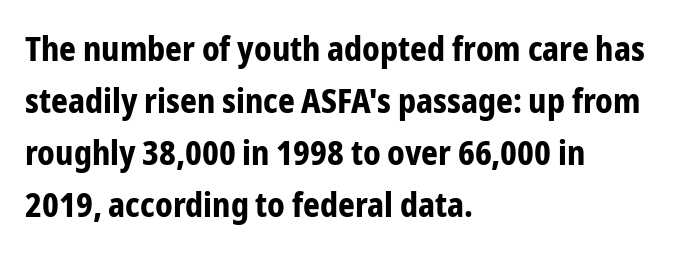
The image shows 33 px bold, condensed sans-serif type, upright; set left-aligned, normal line spacing (1.58x), normal letter spacing, not underlined; low stroke contrast and a medium x-height.
